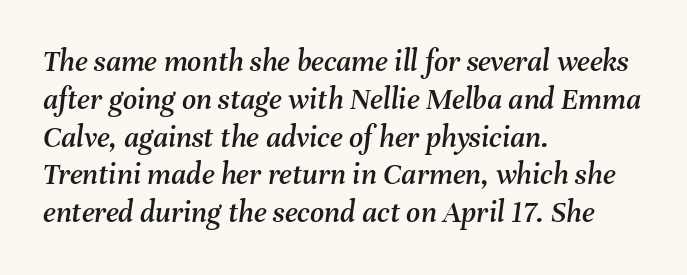
The image shows 31 px text type, italic (leaning right); set left-aligned, line spacing 1.22x, normal letter spacing, not underlined; medium stroke contrast and a medium x-height.
